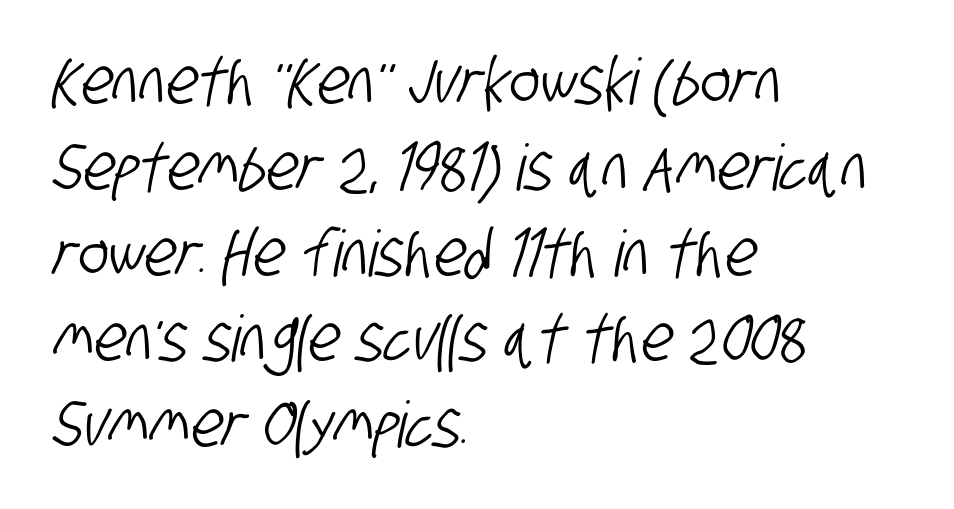
Q: Is the typeface a serif or a sans-serif typeface? A: Sans-serif.
Q: Is the text underlined? A: No.
Q: How is the paragraph aligned? A: Left-aligned.
Q: Is the spacing between letters normal or unusually wide? A: Normal.
Q: Is the spacing between lines tight, normal or loose? A: Normal.
Q: Width (condensed, normal, or wide)? A: Condensed.
Q: Stroke contrast? A: Low.
Q: x-height? A: Large.
Q: Monospaced? A: No.
